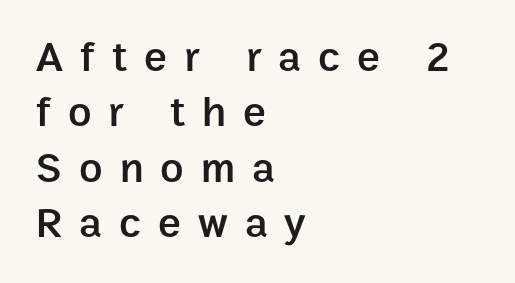
The image shows 43 px semibold sans-serif type, upright; set left-aligned, normal line spacing (1.29x), unusually wide letter spacing (+0.4 em), not underlined; low stroke contrast and a medium x-height.
